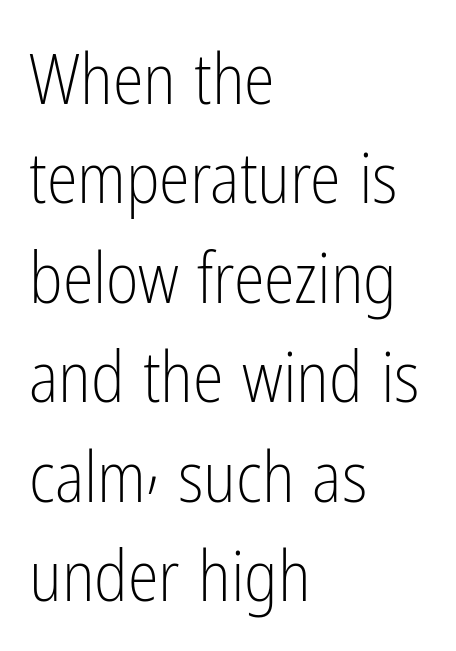
Q: Is the text bold? A: No.
Q: Is the text italic (slanted)? A: No, it is upright.
Q: Is the typeface a serif or a sans-serif typeface? A: Sans-serif.
Q: Is the text underlined? A: No.
Q: How is the paragraph aligned? A: Left-aligned.
Q: Is the spacing between letters normal or unusually wide? A: Normal.
Q: Is the spacing between lines tight, normal or loose? A: Normal.
Q: Width (condensed, normal, or wide)? A: Condensed.
Q: Stroke contrast? A: Low.
Q: x-height? A: Medium.
Q: Monospaced? A: No.
